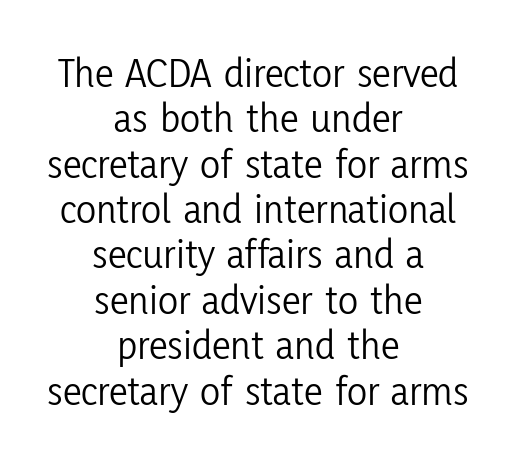
{"serif": "no", "italic": "no", "bold": "no", "weight": "light", "width": "condensed", "stroke_contrast": "low", "x_height": "medium", "monospaced": "no", "underline": "no", "align": "center", "line_spacing": "tight", "line_spacing_ratio": 1.08, "letter_spacing": "normal", "letter_spacing_em": 0.0, "glyph_px": 42}
